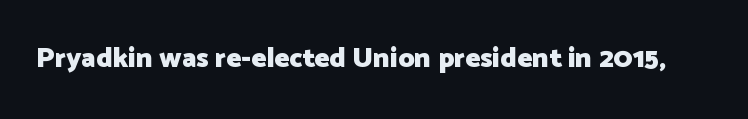
{"serif": "no", "italic": "no", "bold": "yes", "weight": "heavy", "width": "normal", "stroke_contrast": "low", "x_height": "medium", "monospaced": "no", "underline": "no", "letter_spacing": "normal", "letter_spacing_em": 0.0, "glyph_px": 28}
